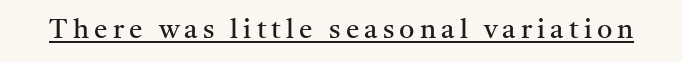
Q: Is the text bold? A: No.
Q: Is the text italic (slanted)? A: No, it is upright.
Q: Is the text underlined? A: Yes.
